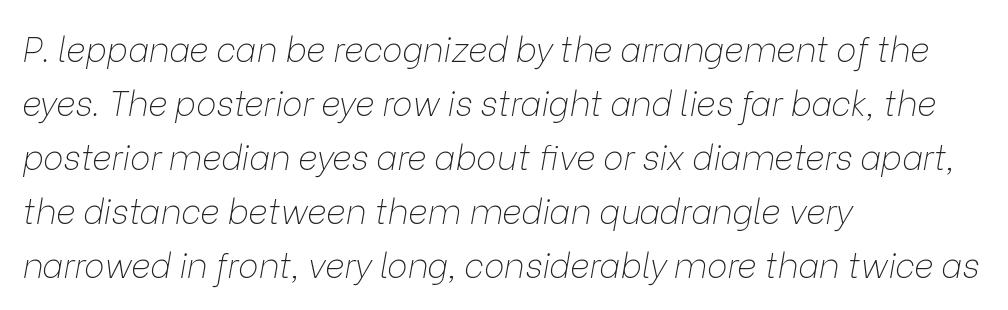
Q: Is the text bold? A: No.
Q: Is the text italic (slanted)? A: Yes, it leans right by about 9 degrees.
Q: Is the text underlined? A: No.
Q: How is the paragraph aligned? A: Left-aligned.
Q: Is the spacing between letters normal or unusually wide? A: Normal.
Q: Is the spacing between lines tight, normal or loose? A: Normal.
Q: Width (condensed, normal, or wide)? A: Normal.
Q: Stroke contrast? A: Low.
Q: x-height? A: Medium.
Q: Monospaced? A: No.
